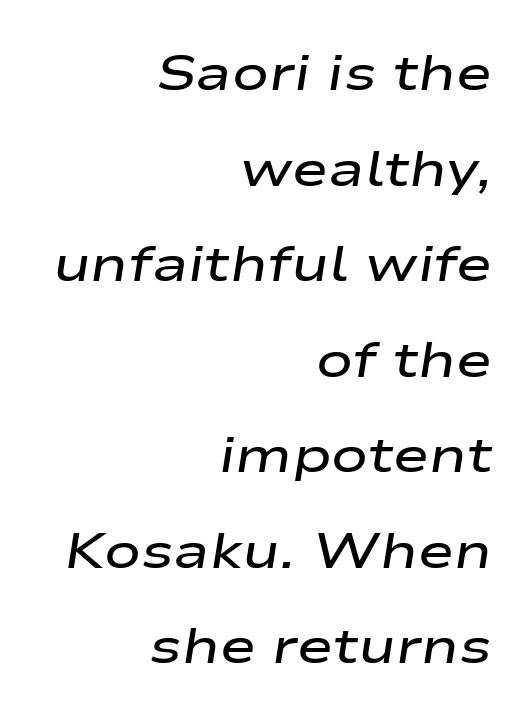
Spacing verdict: proportional, widths tailored to each character. If you drew a ruler down the right edge, every line would touch it. Weight check: semibold — heavier than regular, not quite bold. Each new line begins a long way beneath the previous one. There's an unmistakable incline to the writing here.
